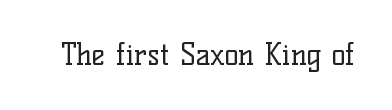
The image shows 29 px regular-weight serif type, upright; set normal letter spacing, not underlined; low stroke contrast and a medium x-height.
